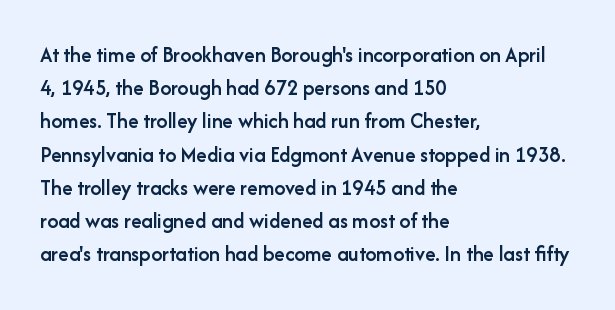
The words here are not underlined. Each new line begins a customary step beneath the previous one. These lines were composed using upright roman letters. In CSS terms this would be text-align: left. Compared with typical body copy, the letter spacing here is the same. This is the in-between weight designers call semibold or demi.
